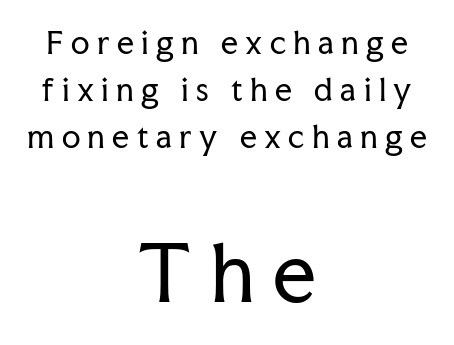
{"serif": "yes", "italic": "no", "bold": "no", "weight": "regular", "width": "normal", "stroke_contrast": "low", "x_height": "medium", "monospaced": "no", "underline": "no", "align": "center", "line_spacing": "normal", "line_spacing_ratio": 1.56, "letter_spacing": "wide", "letter_spacing_em": 0.25, "larger_block": "second", "size_ratio": 2.53, "glyph_px": 76}
